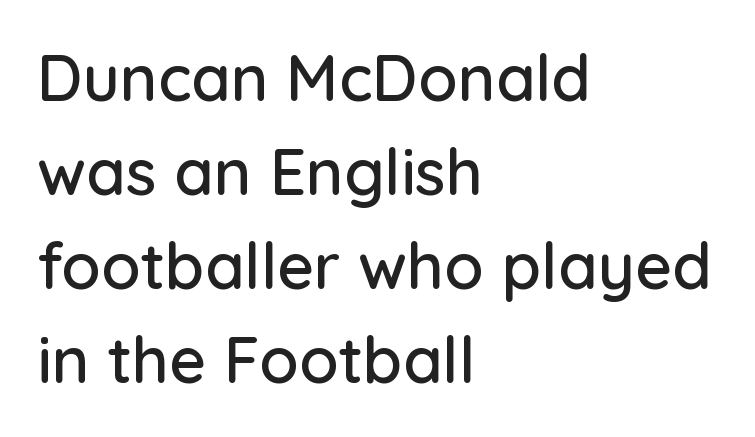
The image shows 64 px sans-serif type, upright; set left-aligned, normal line spacing (1.47x), normal letter spacing, not underlined; low stroke contrast and a medium x-height.
